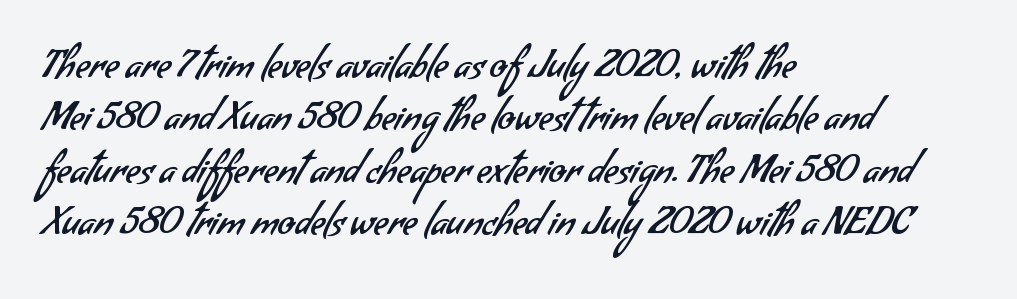
{"serif": "no", "bold": "no", "weight": "regular", "width": "normal", "stroke_contrast": "low", "x_height": "small", "monospaced": "no", "underline": "no", "align": "left", "line_spacing": "normal", "line_spacing_ratio": 1.34, "letter_spacing": "normal", "letter_spacing_em": 0.0, "glyph_px": 39}
